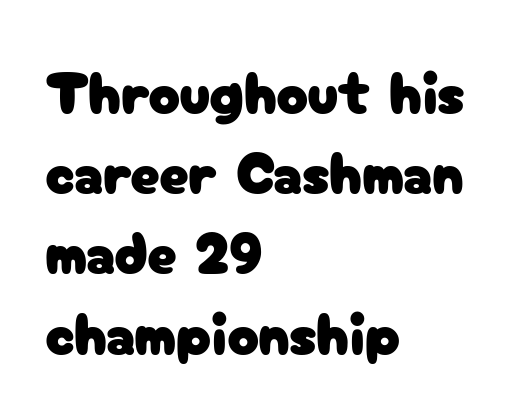
The letters stand upright; this is a roman face. Just letters on the line, the space beneath them empty. Evenly set lines give the paragraph a standard silhouette. Is the block centered? No — it sits flush against the left margin. Does the type have serifs? No, each stem ends abruptly. The letterforms sit shoulder to shoulder at normal distance.
